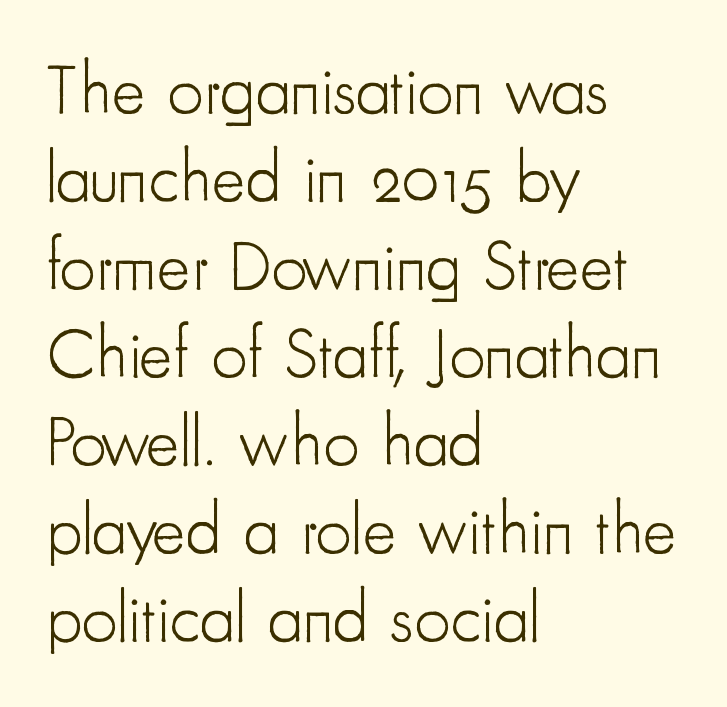
{"serif": "no", "italic": "no", "bold": "no", "weight": "light", "width": "condensed", "stroke_contrast": "low", "x_height": "small", "monospaced": "no", "underline": "no", "align": "left", "line_spacing_ratio": 1.24, "letter_spacing": "normal", "letter_spacing_em": 0.0, "glyph_px": 71}
